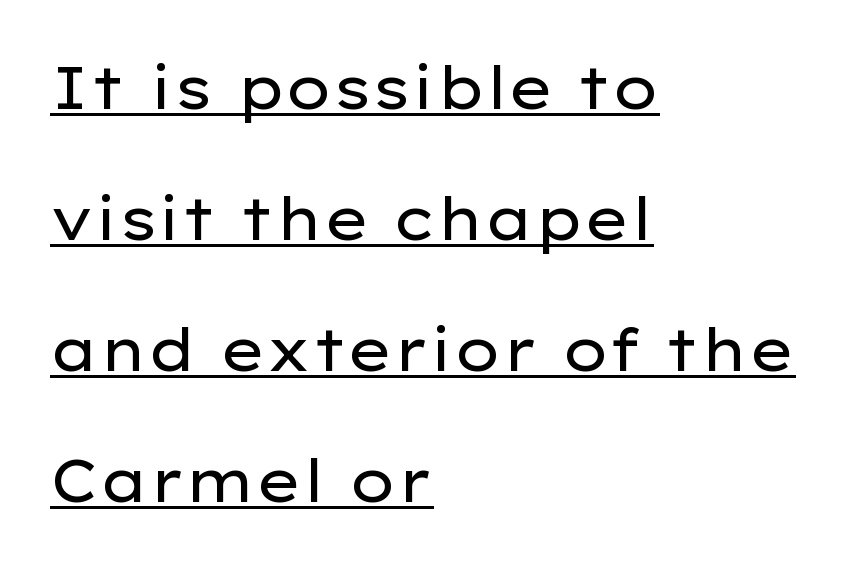
Widely set lines give the paragraph a tall, airy silhouette. Letterform terminals end flat and unadorned throughout the passage. The lines are quadded left. Spacing verdict: proportional, widths tailored to each character. Designer's note — italics off, roman on.
